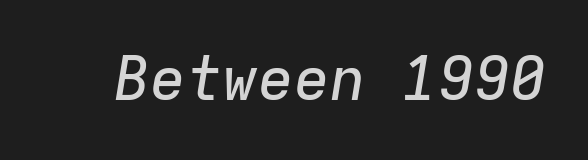
The image shows 60 px text type, italic (leaning right), monospaced; set normal letter spacing, not underlined; low stroke contrast and a medium x-height.
